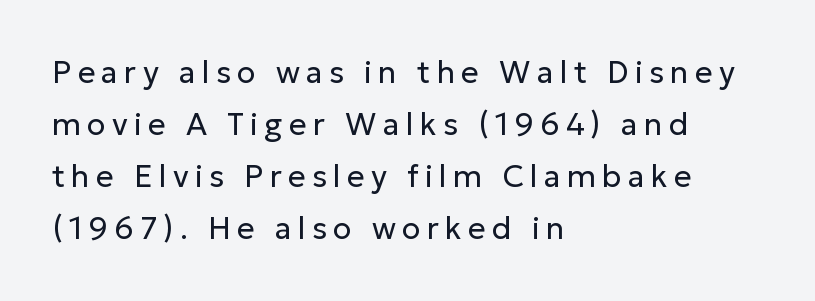
The image shows 31 px regular-weight sans-serif type, upright; set left-aligned, normal line spacing (1.68x), unusually wide letter spacing (+0.2 em), not underlined; low stroke contrast and a medium x-height.
